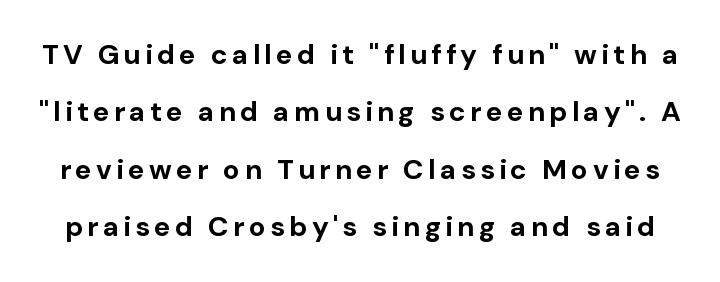
The image shows 28 px bold sans-serif type, upright; set loose line spacing (2.05x), not underlined; low stroke contrast and a medium x-height.
